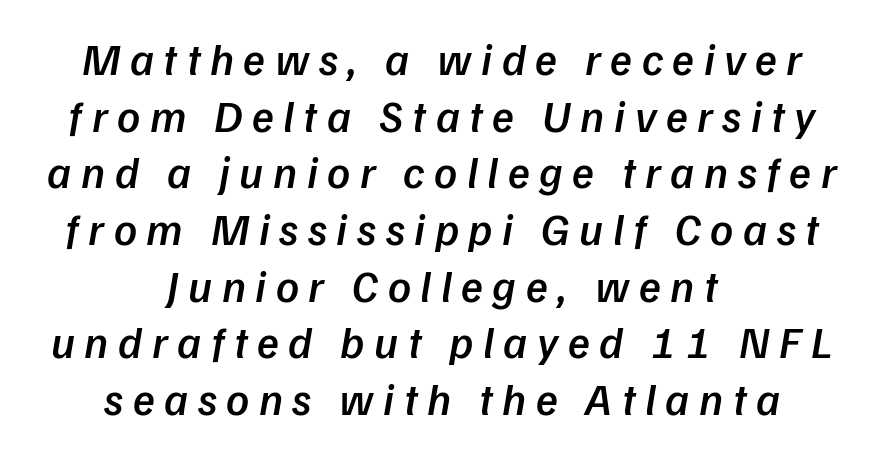
Display-style spreading of the glyphs; the letterfit is very open. How would I describe the line gaps? Plain and ordinary. Note the varied advance widths — an 'i' is clearly narrower than an 'm'. The area under the type is left untouched. Notice how the passage keeps no hard edge, just a central spine. Typesetter's note: demi weight, one step under bold.
